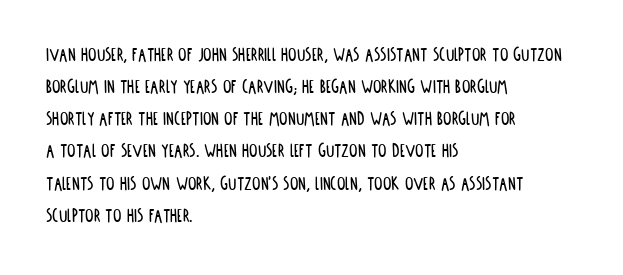
{"italic": "no", "underline": "no", "align": "left", "line_spacing": "normal", "line_spacing_ratio": 1.53, "letter_spacing": "normal", "letter_spacing_em": 0.0, "glyph_px": 21}
